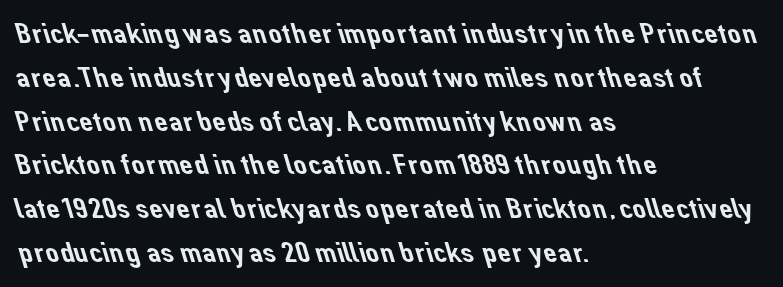
{"serif": "no", "width": "normal", "stroke_contrast": "low", "x_height": "medium", "monospaced": "no", "underline": "no", "align": "left", "line_spacing": "normal", "line_spacing_ratio": 1.46, "letter_spacing": "normal", "letter_spacing_em": 0.0, "glyph_px": 30}
